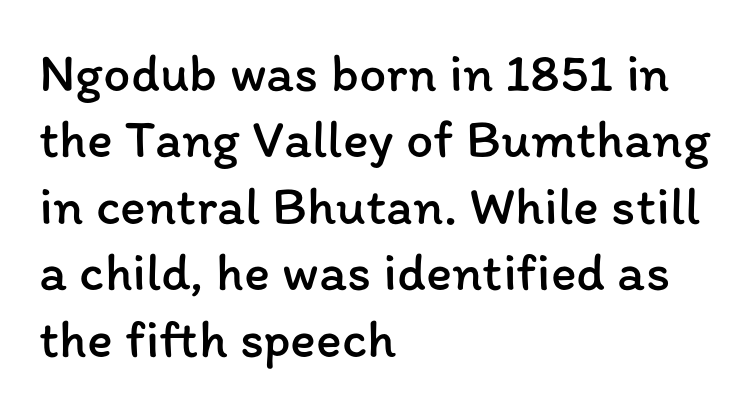
Q: Is the text bold? A: No.
Q: Is the text italic (slanted)? A: No, it is upright.
Q: Is the text underlined? A: No.
Q: How is the paragraph aligned? A: Left-aligned.
Q: Is the spacing between letters normal or unusually wide? A: Normal.
Q: Width (condensed, normal, or wide)? A: Normal.
Q: Stroke contrast? A: Low.
Q: x-height? A: Medium.
Q: Monospaced? A: No.
